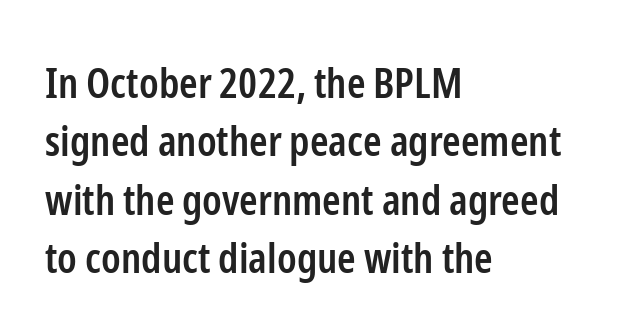
The image shows 42 px semibold, condensed sans-serif type, upright; set left-aligned, normal line spacing (1.39x), normal letter spacing, not underlined; low stroke contrast and a medium x-height.
